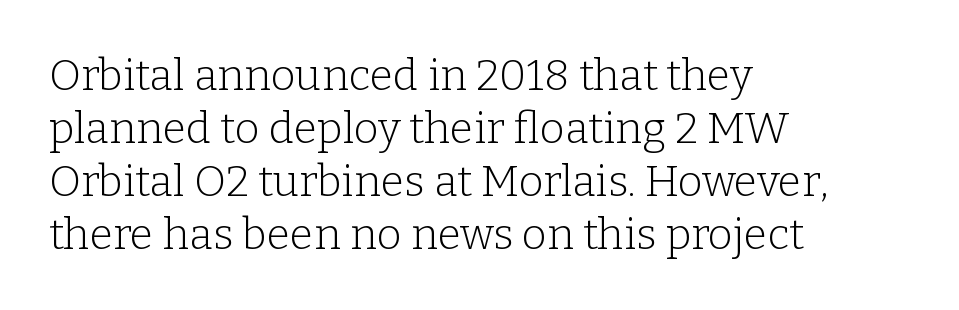
The image shows 43 px light serif type, upright; set left-aligned, line spacing 1.23x, normal letter spacing, not underlined; low stroke contrast and a medium x-height.
